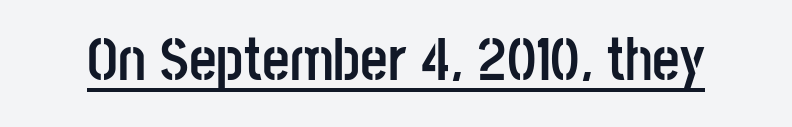
The image shows 60 px semibold, condensed sans-serif type, upright; set normal letter spacing, underlined; low stroke contrast and a large x-height.
